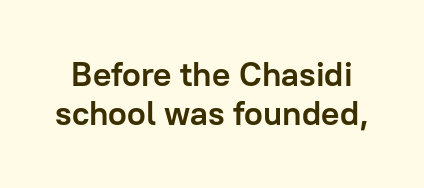
Q: Is the text bold? A: Yes.
Q: Is the text italic (slanted)? A: No, it is upright.
Q: Is the typeface a serif or a sans-serif typeface? A: Sans-serif.
Q: Is the text underlined? A: No.
Q: Is the spacing between letters normal or unusually wide? A: Normal.
Q: Is the spacing between lines tight, normal or loose? A: Tight.
Q: Width (condensed, normal, or wide)? A: Normal.
Q: Stroke contrast? A: Low.
Q: x-height? A: Medium.
Q: Monospaced? A: No.
